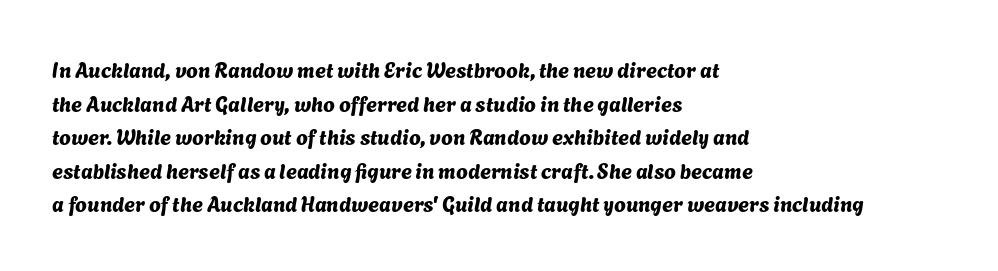
{"underline": "no", "align": "left", "line_spacing": "normal", "line_spacing_ratio": 1.6, "letter_spacing": "normal", "letter_spacing_em": 0.0, "glyph_px": 21}
